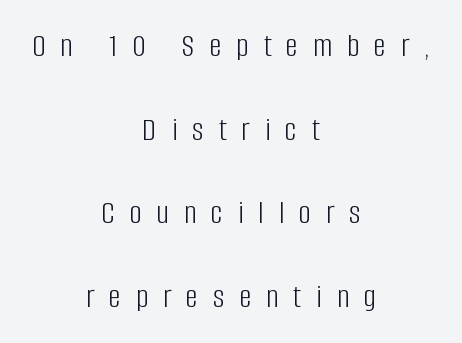
The image shows 34 px light, condensed sans-serif type, upright; set centered, loose line spacing (2.46x), unusually wide letter spacing (+0.44 em), not underlined; low stroke contrast and a large x-height.
